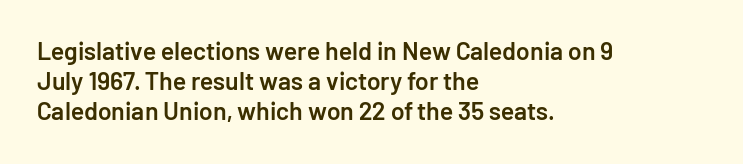
The image shows 25 px text type, upright; set left-aligned, line spacing 1.21x, normal letter spacing, not underlined.
